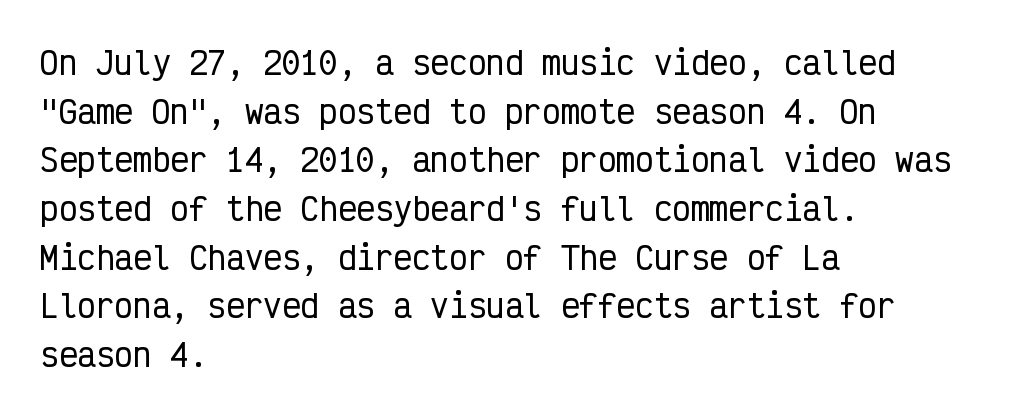
Stroke terminals: plain, sans-serif. This sample has the even, mechanical cadence of fixed-width lettering. This sample is left-justified, so line endings fall wherever the words run out. The space directly below the letters is spotless. The typography opts for an upright posture over an oblique one.
